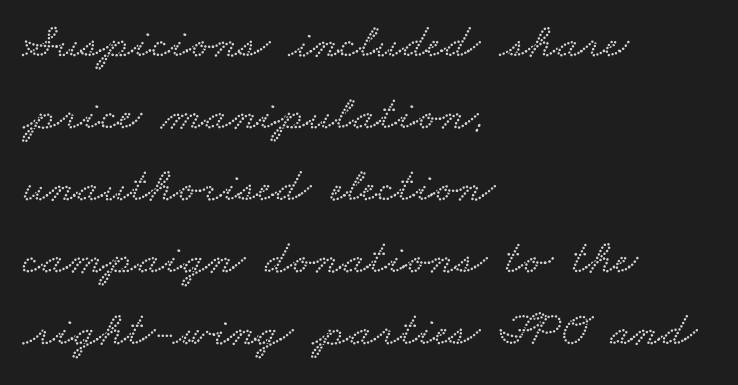
Plain, unruled lines of type. Left-aligned paragraph, ragged on the right. Here the designer chose a conventional face with non-uniform glyph widths. The lines sit at an ordinary, default distance from one another.
